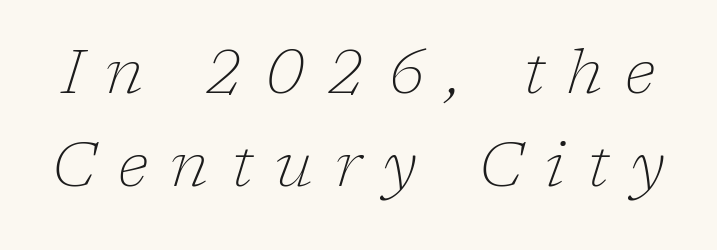
The image shows 62 px thin serif type, italic (leaning right); set normal line spacing (1.5x), unusually wide letter spacing (+0.36 em), not underlined; low stroke contrast and a medium x-height.
